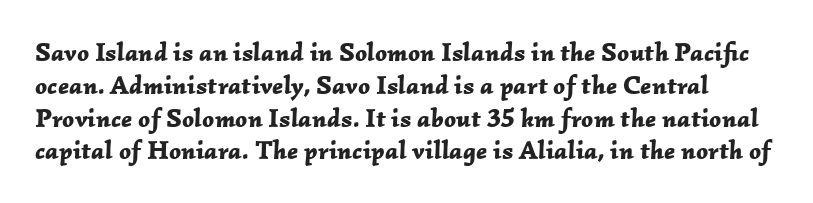
Q: Is the text bold? A: Yes.
Q: Is the text italic (slanted)? A: Yes, it leans right by about 2 degrees.
Q: Is the text underlined? A: No.
Q: Is the spacing between letters normal or unusually wide? A: Normal.
Q: Is the spacing between lines tight, normal or loose? A: Normal.
